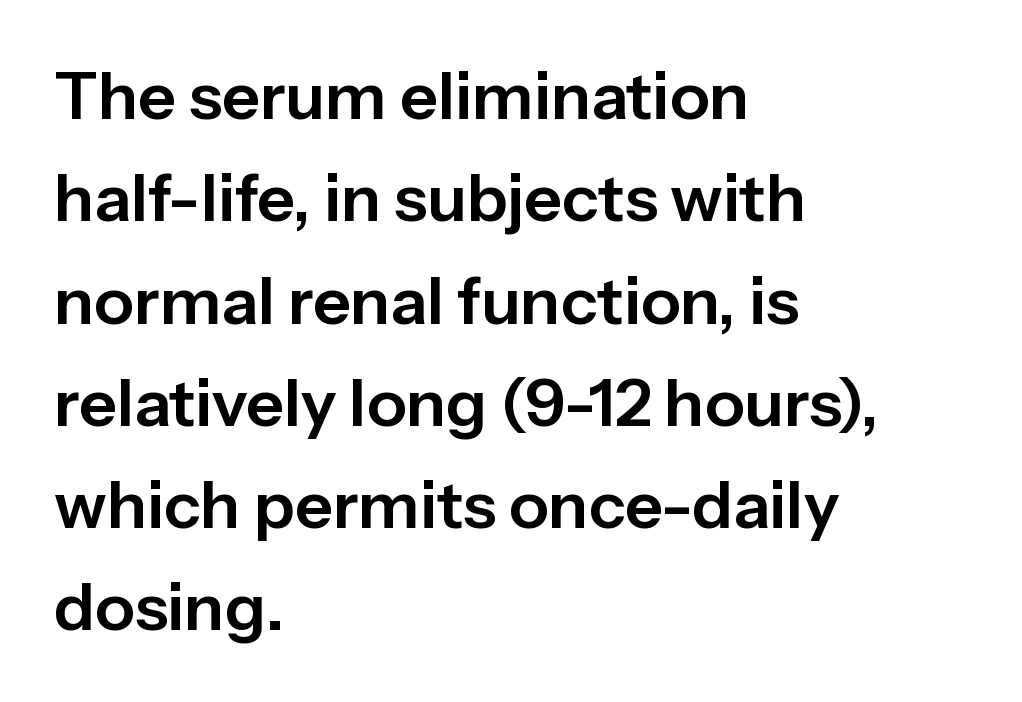
The image shows 66 px sans-serif type, upright; set left-aligned, normal line spacing (1.55x), normal letter spacing, not underlined; low stroke contrast and a medium x-height.
